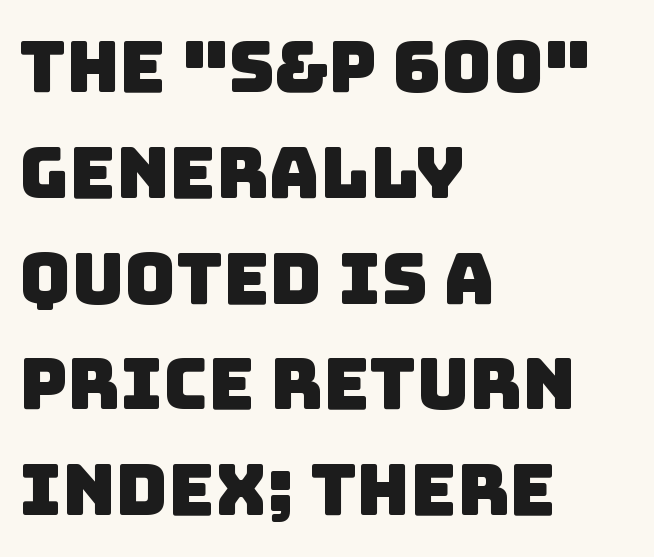
The rendering keeps characters at their native spacing. The passage shown is not underscored anywhere. The letters advance in unequal steps, a hallmark of proportional type. The rendering anchors every line to the left-hand side. The line-height multiplier appears to be the usual default.
